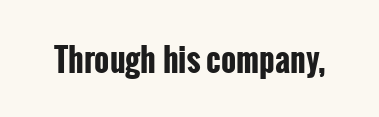
A sans-serif font was chosen for this passage. Check the space under the baseline: it is left empty. A dark, heavy texture on the line: the type is bold. Inter-character spacing is left at the font's built-in metrics. Ascenders rise straight up at ninety degrees. The face used here is proportionally spaced, like ordinary book or web type.
